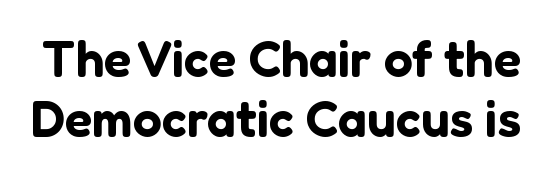
Q: Is the text italic (slanted)? A: No, it is upright.
Q: Is the typeface a serif or a sans-serif typeface? A: Sans-serif.
Q: Is the text underlined? A: No.
Q: Is the spacing between letters normal or unusually wide? A: Normal.
Q: Width (condensed, normal, or wide)? A: Normal.
Q: Stroke contrast? A: Low.
Q: x-height? A: Medium.
Q: Monospaced? A: No.
